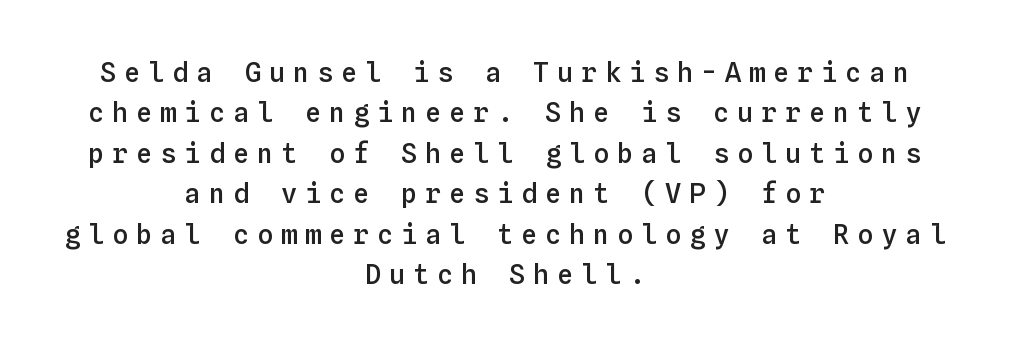
Q: Is the text bold? A: Semi-bold.
Q: Is the text italic (slanted)? A: No, it is upright.
Q: Is the text underlined? A: No.
Q: How is the paragraph aligned? A: Centered.
Q: Is the spacing between letters normal or unusually wide? A: Unusually wide.
Q: Is the spacing between lines tight, normal or loose? A: Normal.
